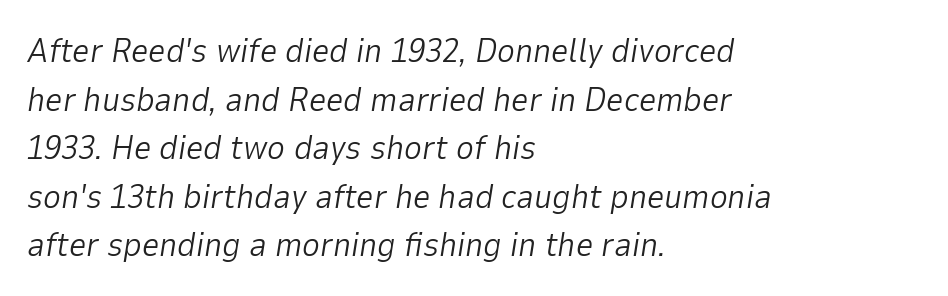
The gaps between neighbouring characters are ordinary and unremarkable. How would I describe the line gaps? Plain and ordinary. Looking at the ascenders, they clearly lean. Each line starts at the same left margin while the right side varies. Rule under the text: the space is simply empty.
